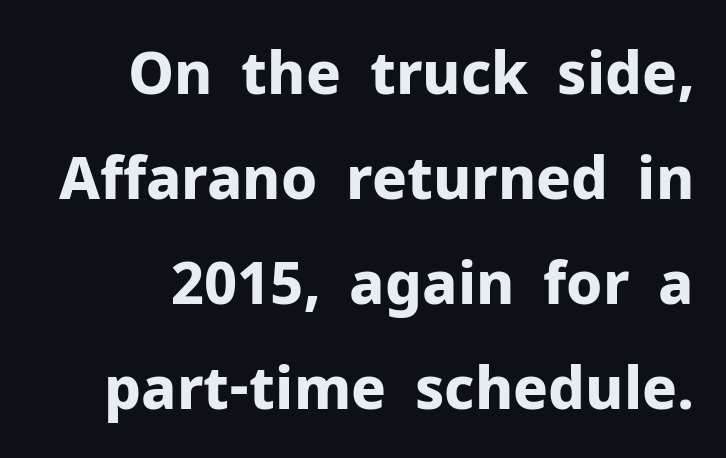
Beneath every word, the page is bare. The face used here is a sans, in the tradition of grotesques and geometrics. On the weight axis this lands at bold, roughly 700. This sample has the flowing, uneven cadence of proportional lettering.
